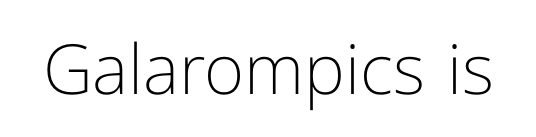
{"serif": "no", "italic": "no", "bold": "no", "weight": "light", "width": "normal", "stroke_contrast": "low", "x_height": "medium", "monospaced": "no", "underline": "no", "letter_spacing": "normal", "letter_spacing_em": 0.0, "glyph_px": 69}
